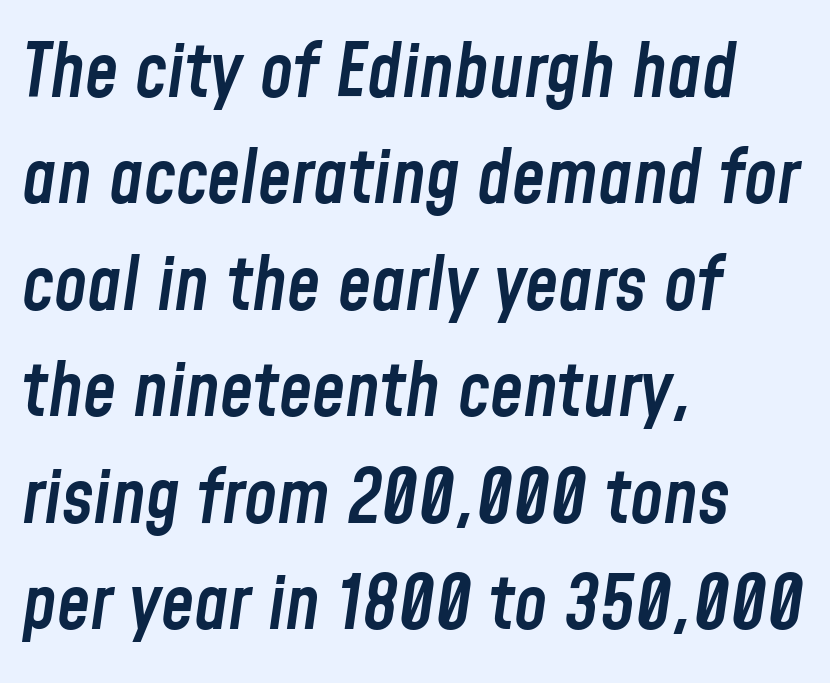
Q: Is the text bold? A: Semi-bold.
Q: Is the text italic (slanted)? A: Yes, it leans right by about 8 degrees.
Q: Is the text underlined? A: No.
Q: How is the paragraph aligned? A: Left-aligned.
Q: Is the spacing between letters normal or unusually wide? A: Normal.
Q: Is the spacing between lines tight, normal or loose? A: Normal.
Q: Width (condensed, normal, or wide)? A: Condensed.
Q: Stroke contrast? A: Low.
Q: x-height? A: Medium.
Q: Monospaced? A: No.
